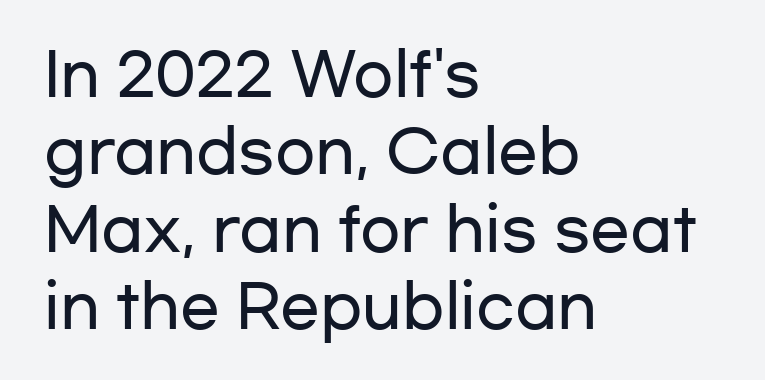
The image shows 59 px wide sans-serif type, upright; set left-aligned, normal line spacing (1.31x), normal letter spacing, not underlined; low stroke contrast and a medium x-height.
